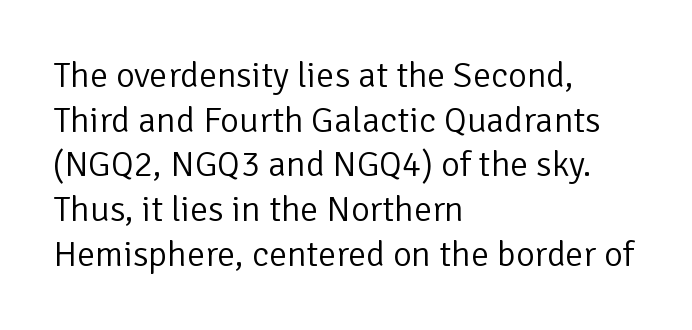
It's the straight-up-and-down kind of type. Type without underlining. Tracking value appears to be zero — textbook default spacing. The passage shown is not bold in any degree.
